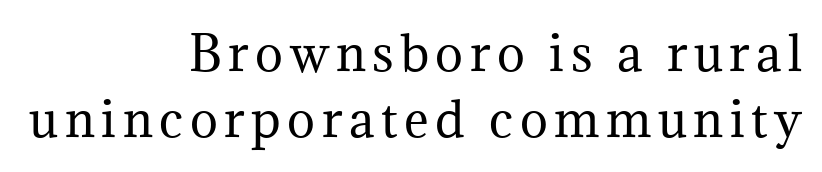
Q: Is the text bold? A: No.
Q: Is the text italic (slanted)? A: No, it is upright.
Q: Is the typeface a serif or a sans-serif typeface? A: Serif.
Q: Is the text underlined? A: No.
Q: How is the paragraph aligned? A: Right-aligned.
Q: Is the spacing between lines tight, normal or loose? A: Normal.
Q: Width (condensed, normal, or wide)? A: Normal.
Q: Stroke contrast? A: Medium.
Q: x-height? A: Medium.
Q: Monospaced? A: No.
